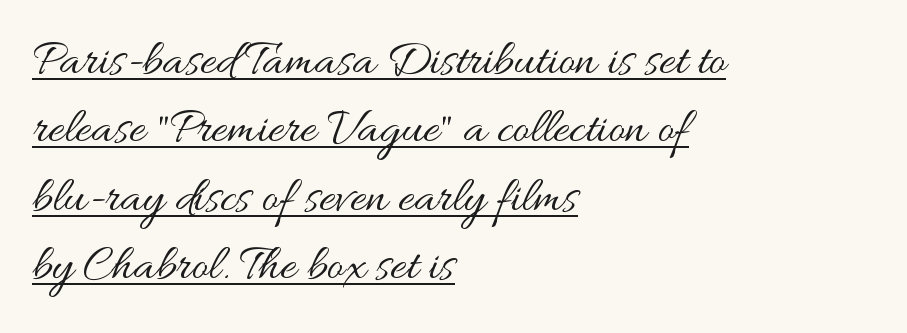
Q: Is the text bold? A: No.
Q: Is the text italic (slanted)? A: Yes.
Q: Is the text underlined? A: Yes.
Q: How is the paragraph aligned? A: Left-aligned.
Q: Is the spacing between letters normal or unusually wide? A: Normal.
Q: Is the spacing between lines tight, normal or loose? A: Normal.
Q: Width (condensed, normal, or wide)? A: Wide.
Q: Stroke contrast? A: Medium.
Q: x-height? A: Small.
Q: Monospaced? A: No.
